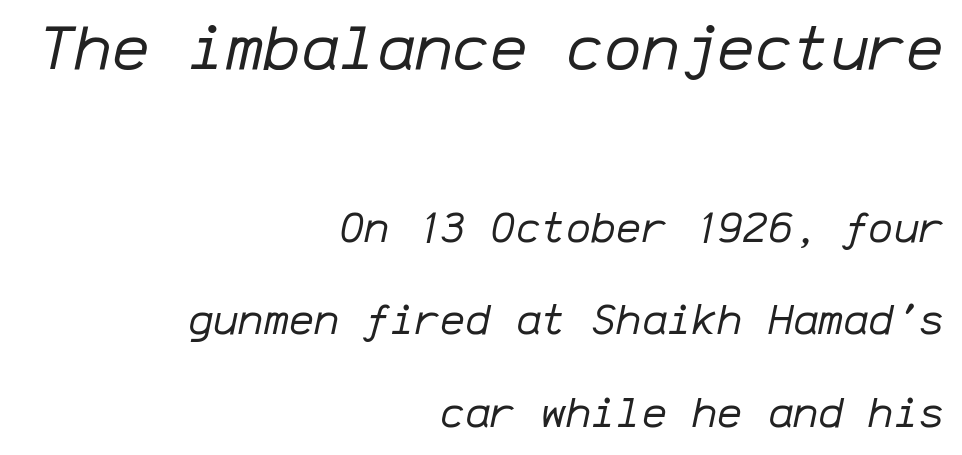
The image shows 63 px regular-weight type, italic (leaning right), monospaced; set right-aligned, loose line spacing (2.21x), normal letter spacing, not underlined; the first (top) block is 1.5x larger; low stroke contrast and a medium x-height.
